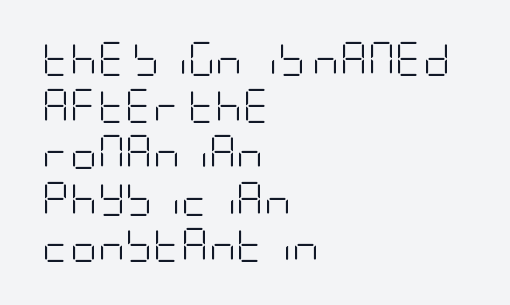
{"serif": "no", "italic": "no", "bold": "no", "weight": "light", "width": "condensed", "stroke_contrast": "low", "x_height": "large", "underline": "no", "align": "left", "line_spacing": "normal", "line_spacing_ratio": 1.37, "letter_spacing": "normal", "letter_spacing_em": 0.0, "glyph_px": 34}
